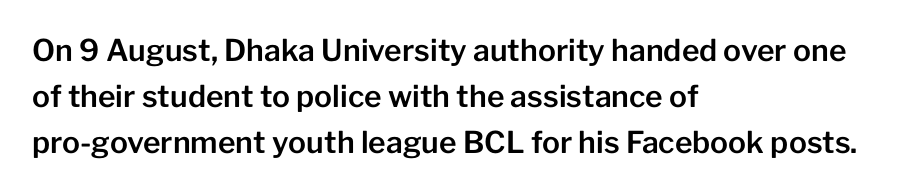
The image shows 30 px sans-serif type, upright; set left-aligned, normal line spacing (1.53x), normal letter spacing, not underlined; low stroke contrast and a medium x-height.
